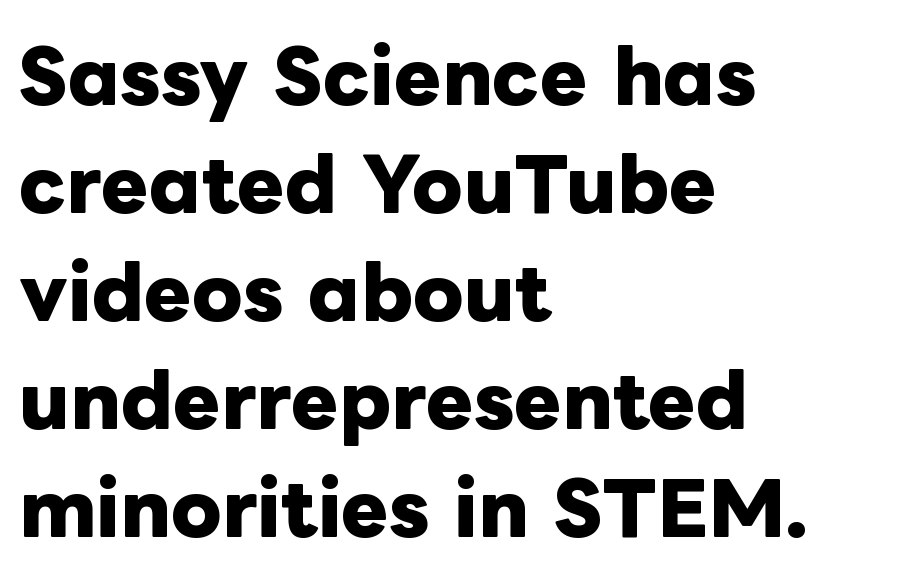
{"italic": "no", "bold": "yes", "weight": "heavy", "width": "normal", "stroke_contrast": "low", "x_height": "medium", "monospaced": "no", "underline": "no", "align": "left", "line_spacing": "normal", "line_spacing_ratio": 1.5, "letter_spacing": "normal", "letter_spacing_em": 0.0, "glyph_px": 72}
